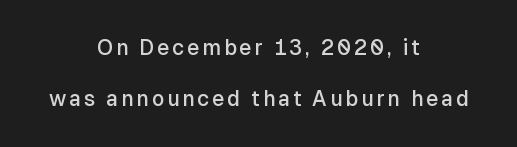
The image shows 21 px text type, upright; set centered, loose line spacing (2.44x), not underlined.
